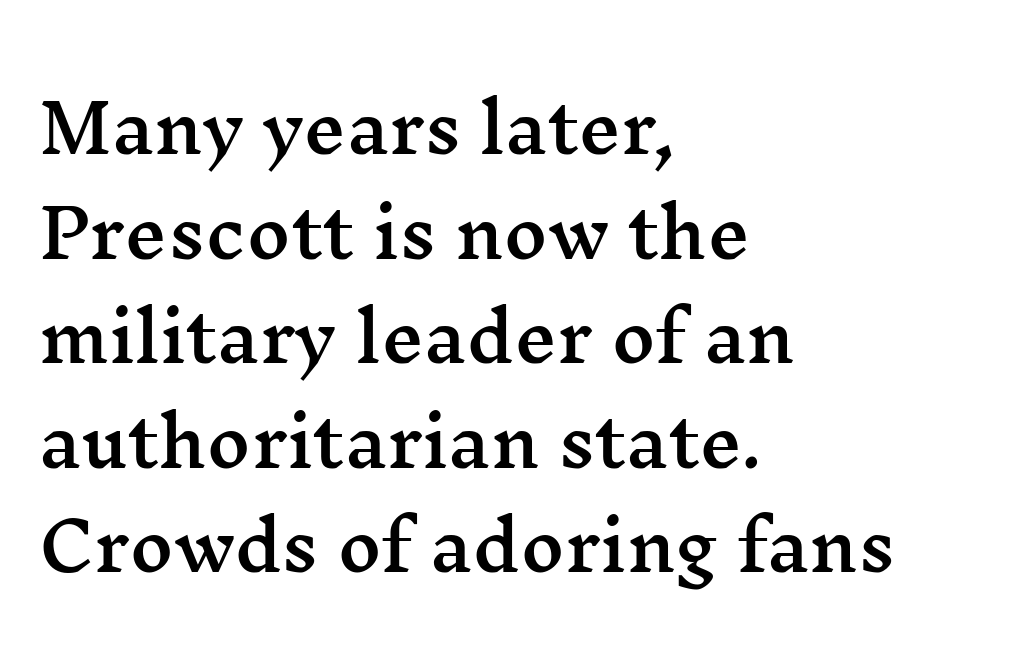
{"serif": "yes", "italic": "no", "width": "wide", "stroke_contrast": "medium", "x_height": "medium", "monospaced": "no", "underline": "no", "align": "left", "line_spacing": "normal", "line_spacing_ratio": 1.56, "letter_spacing": "normal", "letter_spacing_em": 0.0, "glyph_px": 67}
